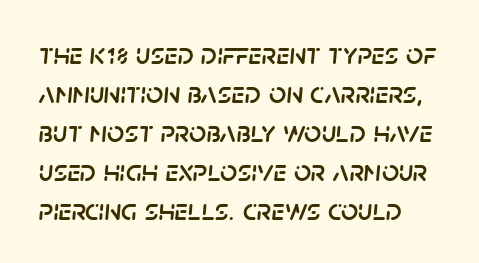
Between one letter and the next there's only the usual sliver of space. Check under the words: just untouched page. The designer left line spacing at the default. The rendering uses natural spacing where letterforms have individual widths.
